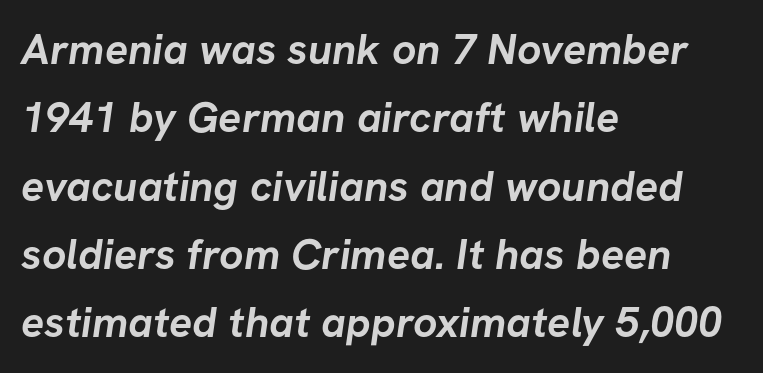
Q: Is the text bold? A: Yes.
Q: Is the typeface a serif or a sans-serif typeface? A: Sans-serif.
Q: Is the text underlined? A: No.
Q: How is the paragraph aligned? A: Left-aligned.
Q: Is the spacing between letters normal or unusually wide? A: Normal.
Q: Is the spacing between lines tight, normal or loose? A: Normal.
Q: Width (condensed, normal, or wide)? A: Normal.
Q: Stroke contrast? A: Low.
Q: x-height? A: Medium.
Q: Monospaced? A: No.
